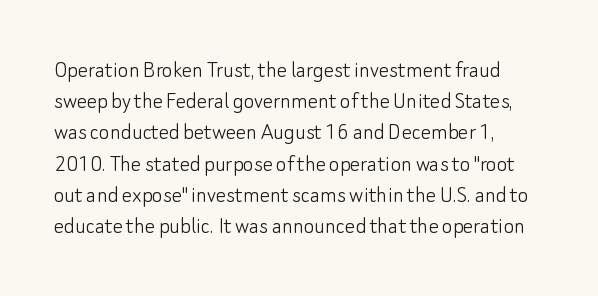
Look at the tracking — it's just the regular setting, nothing added. This is roman type, the default non-slanted kind. The face looks like a standard text weight, possibly lighter. Rule under the text: the space is simply empty.
